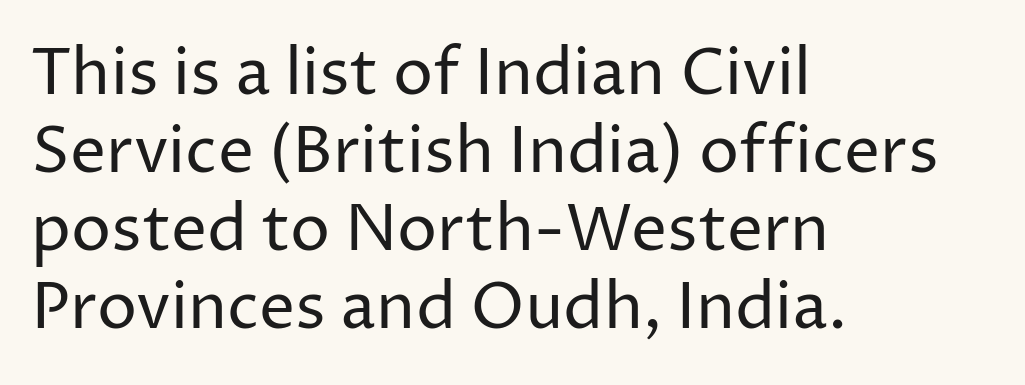
The image shows 64 px regular-weight sans-serif type, upright; set left-aligned, line spacing 1.22x, normal letter spacing, not underlined; low stroke contrast and a medium x-height.
